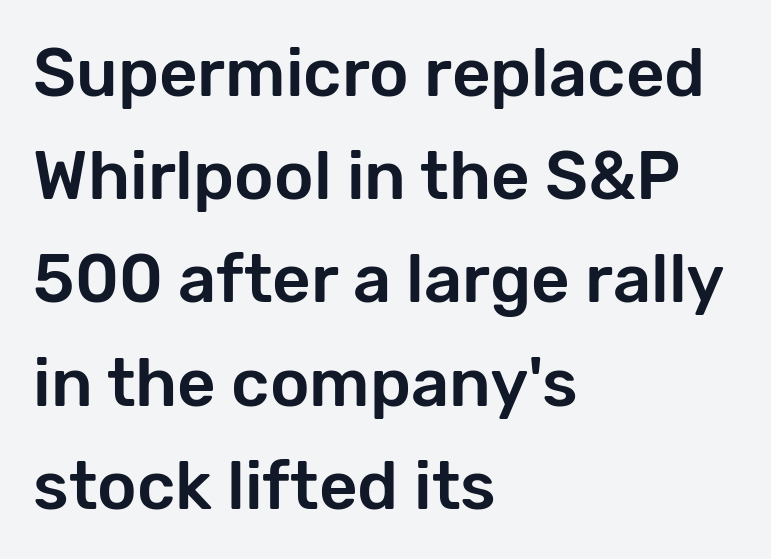
The image shows 67 px sans-serif type, upright; set left-aligned, normal line spacing (1.54x), normal letter spacing, not underlined; low stroke contrast and a medium x-height.
